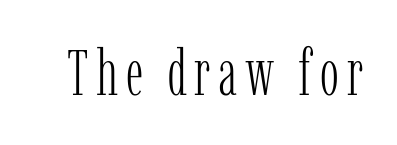
Letters have the restrained weight of plain body copy at most. This is the regular roman posture of the typeface. Any mark beneath the type? The region is blank. Note: serifs present on the glyphs.
